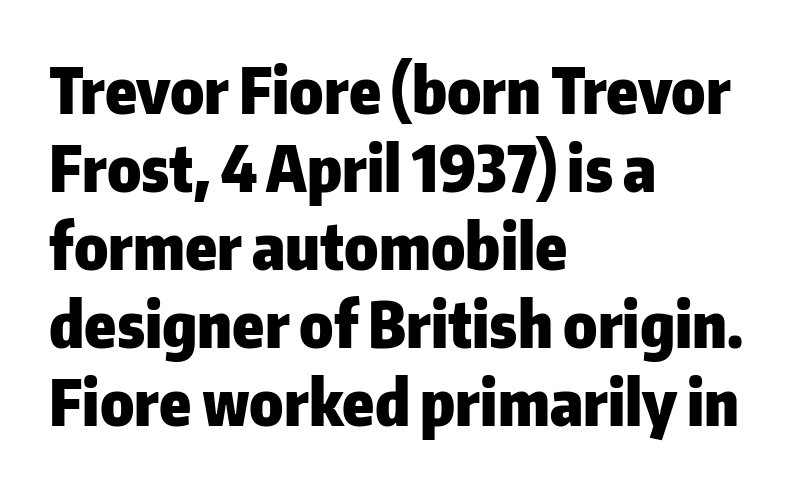
{"serif": "no", "italic": "no", "bold": "yes", "weight": "heavy", "width": "normal", "stroke_contrast": "low", "x_height": "medium", "monospaced": "no", "underline": "no", "align": "left", "line_spacing_ratio": 1.24, "letter_spacing": "normal", "letter_spacing_em": 0.0, "glyph_px": 63}
